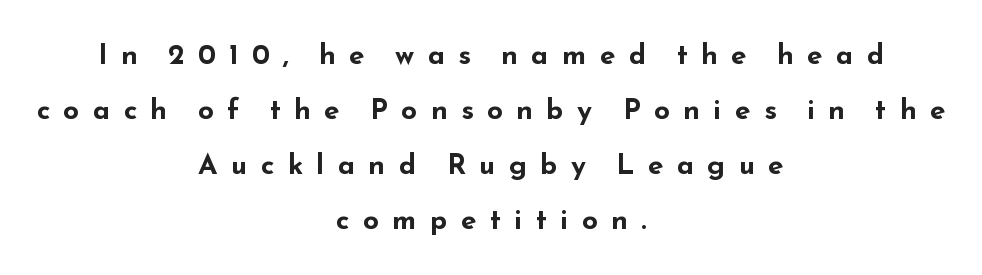
The image shows 28 px bold, wide sans-serif type, upright; set centered, loose line spacing (1.97x), unusually wide letter spacing (+0.48 em), not underlined; low stroke contrast and a small x-height.
